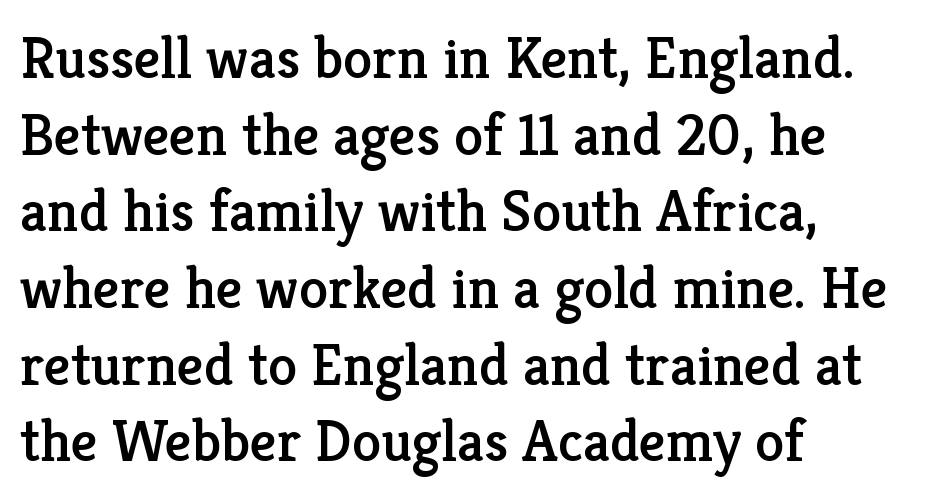
The image shows 59 px serif type, upright; set left-aligned, normal line spacing (1.3x), normal letter spacing, not underlined; low stroke contrast and a medium x-height.
